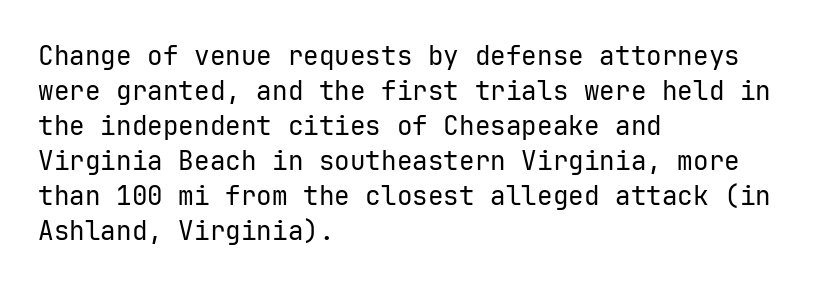
The image shows 26 px text type, upright; set left-aligned, normal line spacing (1.35x), normal letter spacing, not underlined.
